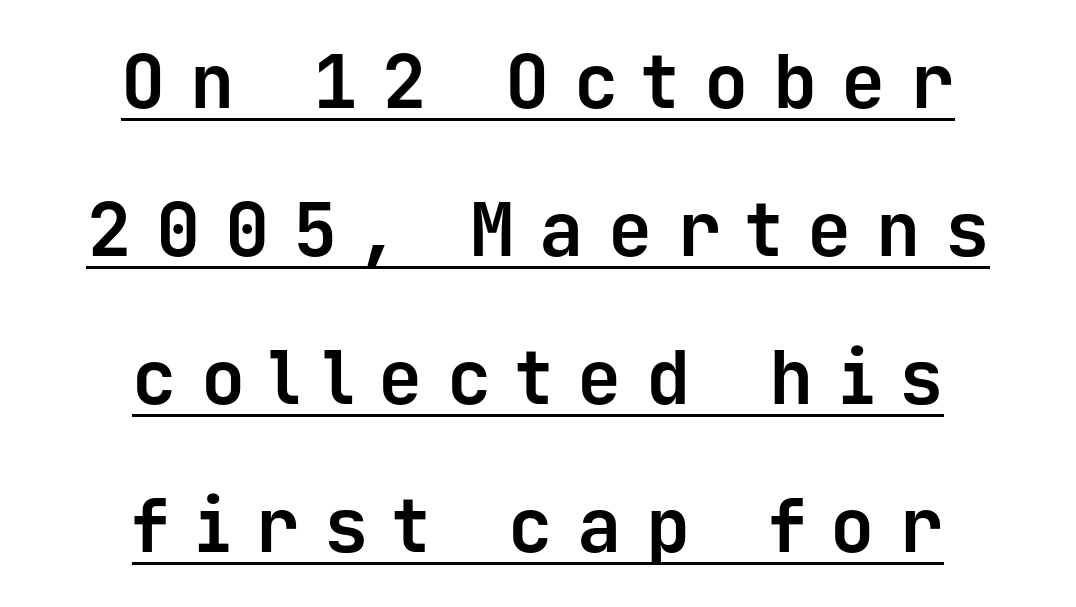
Fixed-width glyphs throughout — classic coding-font behaviour. Every stem runs plumb, perpendicular to the baseline. Notice how a bar underscores the lettering throughout. The lines are quadded center. The type family on display is of the sans-serif kind.
